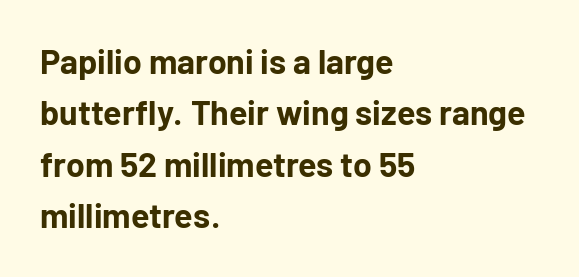
These lines are rendered in a variable-pitch font. Every stem runs plumb, perpendicular to the baseline. How heavy is the stroke? Heavy — this is a bold. The gaps between neighbouring characters are ordinary and unremarkable. Whoever set this chose a conventional vertical rhythm.
